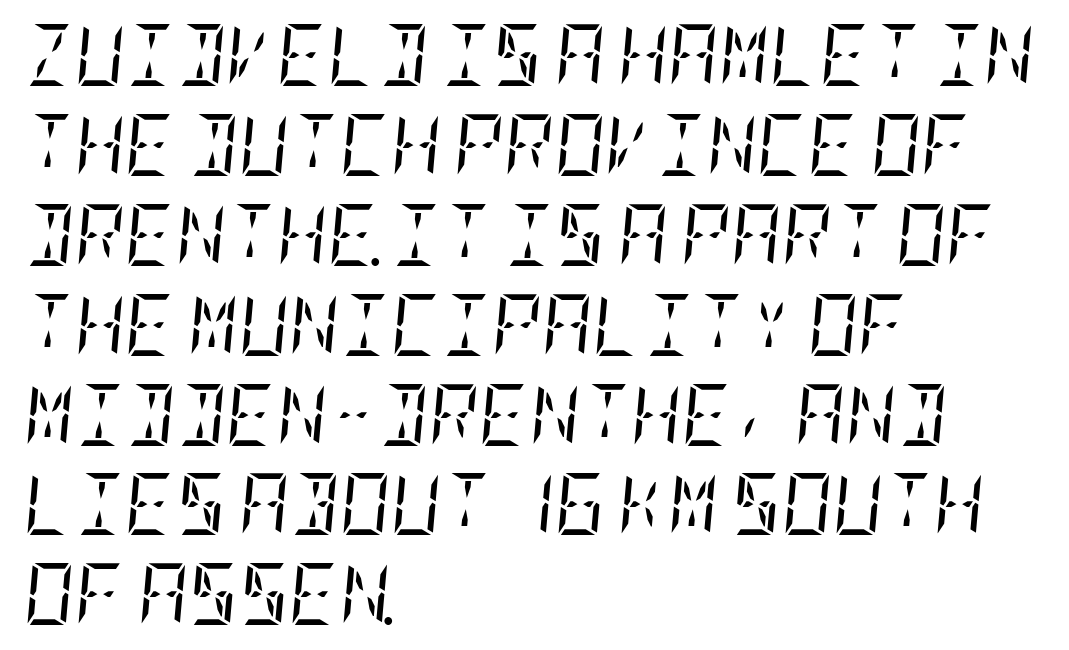
The image shows 62 px regular-weight, condensed serif type, italic (leaning right); set left-aligned, normal line spacing (1.45x), normal letter spacing, not underlined; low stroke contrast and a large x-height.
